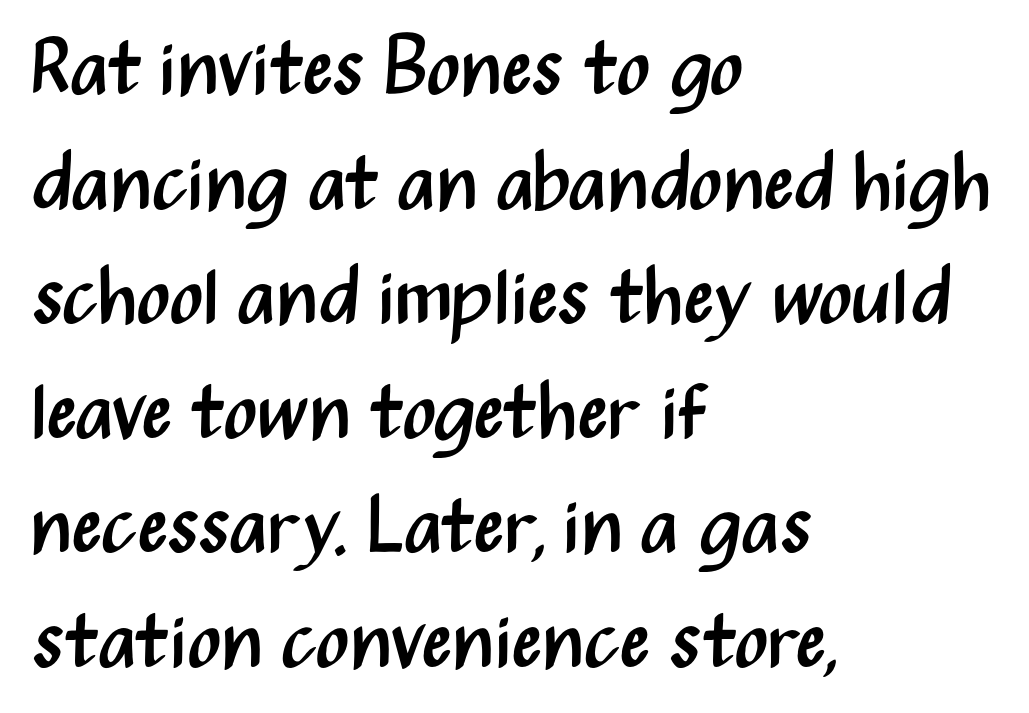
This sample uses an upright cut, with every glyph sitting square on the baseline. The rendering anchors every line to the left-hand side. This sample has the flowing, uneven cadence of proportional lettering. Is this a sans? Yes — the strokes have no serifs. Observe the ordinary spacing: letters are neighbours, not strangers. Rule under the text: the space is simply empty.
